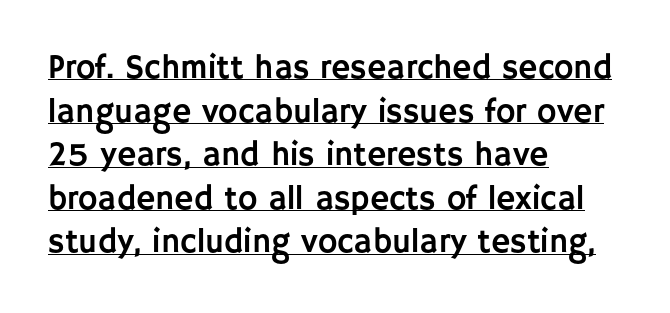
In terms of posture, this sample is upright. Does the copy run flush right? No — it runs flush left. Descenders here cross a horizontal rule under the line. Standard letterfit; no display-style spreading of the glyphs.
